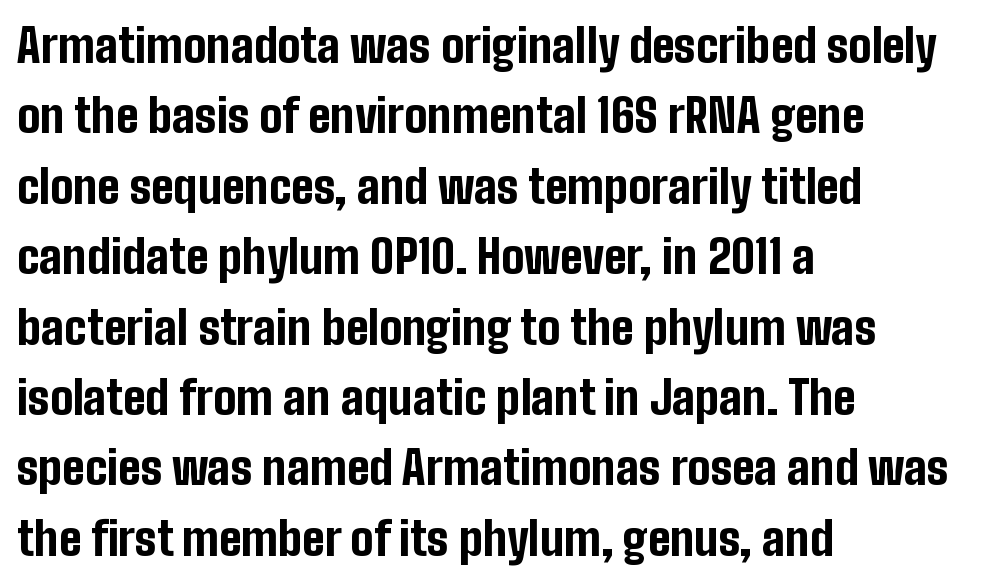
Q: Is the text bold? A: Yes.
Q: Is the text italic (slanted)? A: No, it is upright.
Q: Is the typeface a serif or a sans-serif typeface? A: Sans-serif.
Q: Is the text underlined? A: No.
Q: How is the paragraph aligned? A: Left-aligned.
Q: Is the spacing between letters normal or unusually wide? A: Normal.
Q: Is the spacing between lines tight, normal or loose? A: Normal.
Q: Width (condensed, normal, or wide)? A: Condensed.
Q: Stroke contrast? A: Low.
Q: x-height? A: Medium.
Q: Monospaced? A: No.
